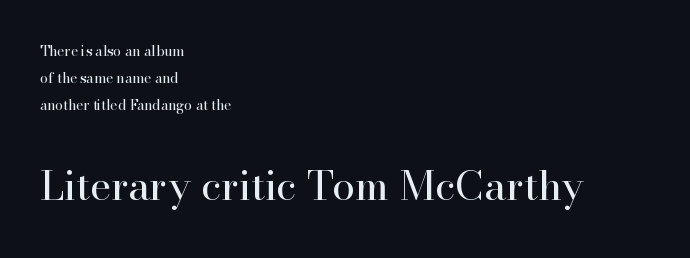
{"serif": "yes", "italic": "no", "bold": "no", "weight": "regular", "width": "normal", "stroke_contrast": "high", "x_height": "small", "monospaced": "no", "underline": "no", "align": "left", "line_spacing": "loose", "line_spacing_ratio": 1.92, "letter_spacing": "normal", "letter_spacing_em": 0.0, "larger_block": "second", "size_ratio": 2.93, "glyph_px": 41}
